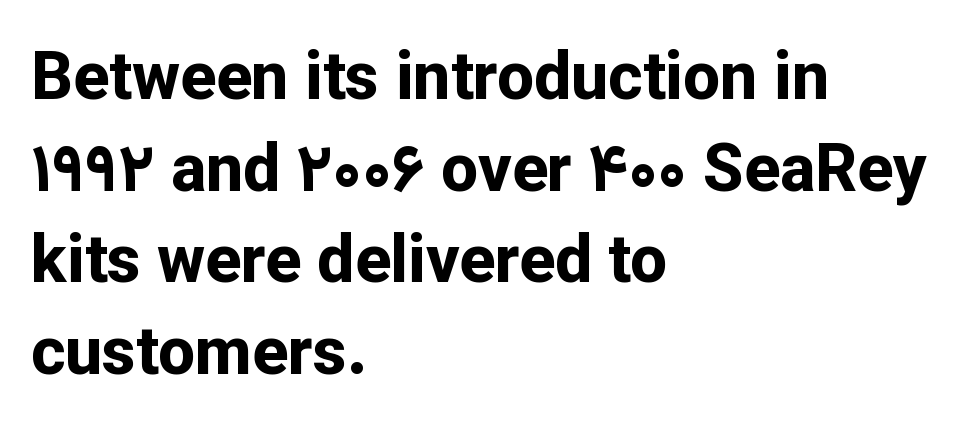
Q: Is the text bold? A: Yes.
Q: Is the text italic (slanted)? A: No, it is upright.
Q: Is the typeface a serif or a sans-serif typeface? A: Sans-serif.
Q: Is the text underlined? A: No.
Q: How is the paragraph aligned? A: Left-aligned.
Q: Is the spacing between letters normal or unusually wide? A: Normal.
Q: Is the spacing between lines tight, normal or loose? A: Normal.
Q: Width (condensed, normal, or wide)? A: Normal.
Q: Stroke contrast? A: Low.
Q: x-height? A: Medium.
Q: Monospaced? A: No.
